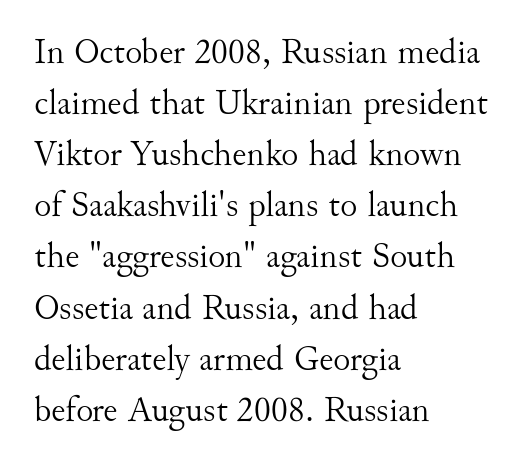
The passage shown is not bold in any degree. Compared with a centered layout, this one pins lines to the left instead. Glance below the letters and you will spot only blank space. Does the leading feel generous? No, just average. The characters display serif detailing at their extremities. The rendering uses natural spacing where letterforms have individual widths.
